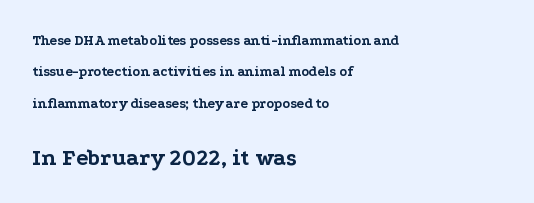
Q: Is the text bold? A: Yes.
Q: Is the text italic (slanted)? A: No, it is upright.
Q: Is the text underlined? A: No.
Q: How is the paragraph aligned? A: Left-aligned.
Q: Is the spacing between letters normal or unusually wide? A: Normal.
Q: Is the spacing between lines tight, normal or loose? A: Loose.
Q: Which block of text is set in a larger size, the first (top) or the second (bottom)? A: The second (bottom) one.
